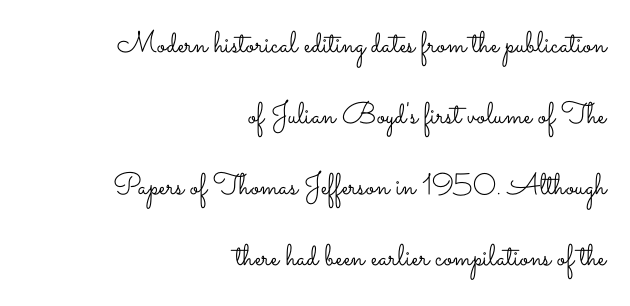
The image shows 30 px light, wide type; set right-aligned, loose line spacing (2.37x), normal letter spacing, not underlined; low stroke contrast and a small x-height.
